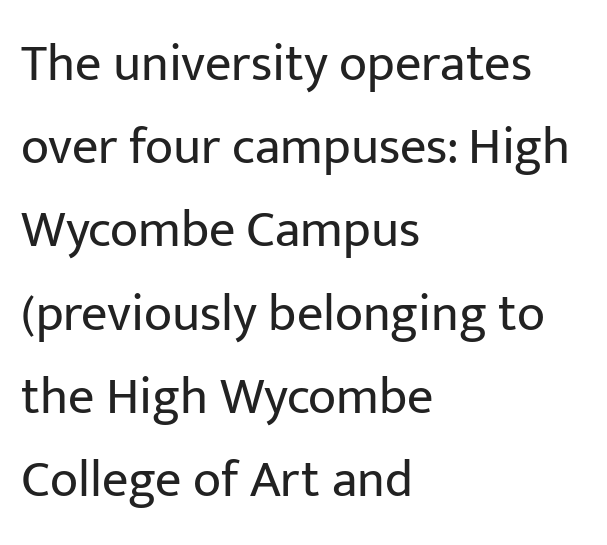
A classic flush-left, rag-right setting is used for this passage. Beneath every word, the page is bare. These lines were composed using upright roman letters. The face used here is proportionally spaced, like ordinary book or web type.
